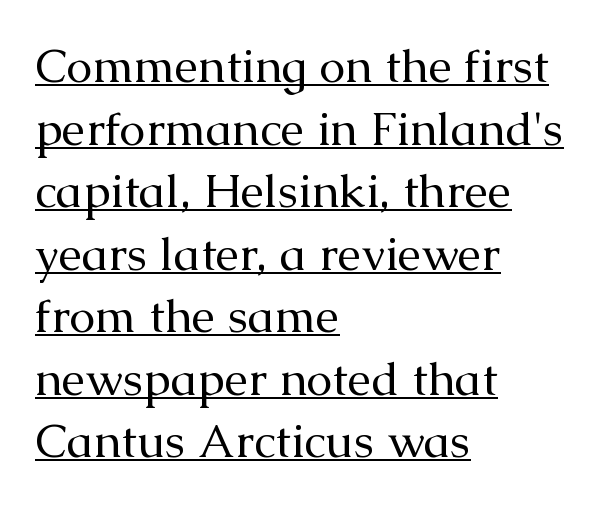
{"serif": "yes", "italic": "no", "bold": "no", "weight": "regular", "width": "normal", "stroke_contrast": "medium", "x_height": "medium", "monospaced": "no", "underline": "yes", "align": "left", "line_spacing": "normal", "line_spacing_ratio": 1.33, "letter_spacing": "normal", "letter_spacing_em": 0.0, "glyph_px": 47}
